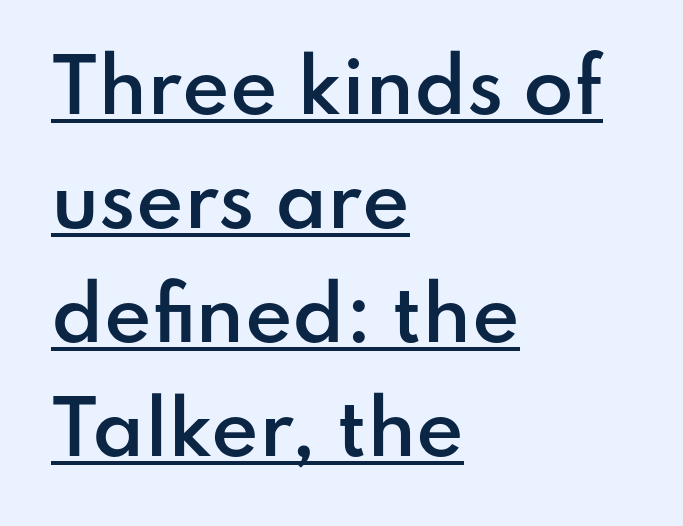
The passage shown is typeset with a sans-serif family. All the whitespace from short lines collects on the right. Is the letter spacing exaggerated? No — it looks like the ordinary default. The passage shown is typed in a proportional face where columns would drift. Somebody hit Ctrl+U on this one — the words are underlined.
